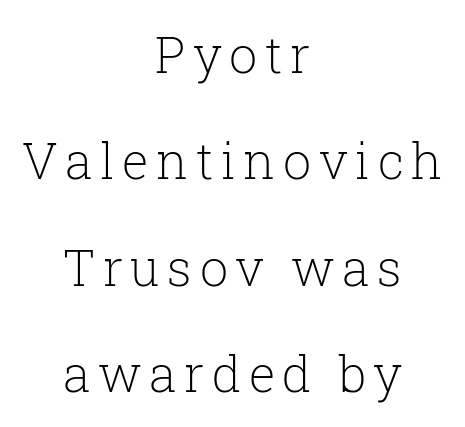
Q: Is the text bold? A: No.
Q: Is the text italic (slanted)? A: No, it is upright.
Q: Is the typeface a serif or a sans-serif typeface? A: Serif.
Q: Is the text underlined? A: No.
Q: How is the paragraph aligned? A: Centered.
Q: Is the spacing between lines tight, normal or loose? A: Loose.
Q: Width (condensed, normal, or wide)? A: Normal.
Q: Stroke contrast? A: Low.
Q: x-height? A: Medium.
Q: Monospaced? A: No.
